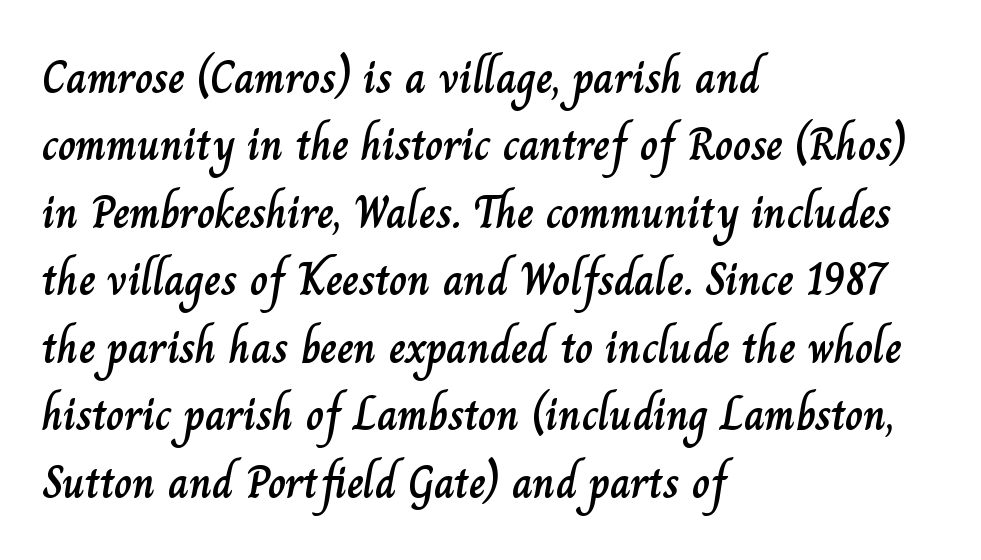
Q: Is the text italic (slanted)? A: Yes.
Q: Is the text underlined? A: No.
Q: How is the paragraph aligned? A: Left-aligned.
Q: Is the spacing between letters normal or unusually wide? A: Normal.
Q: Is the spacing between lines tight, normal or loose? A: Normal.
Q: Width (condensed, normal, or wide)? A: Normal.
Q: Stroke contrast? A: Low.
Q: x-height? A: Small.
Q: Monospaced? A: No.
